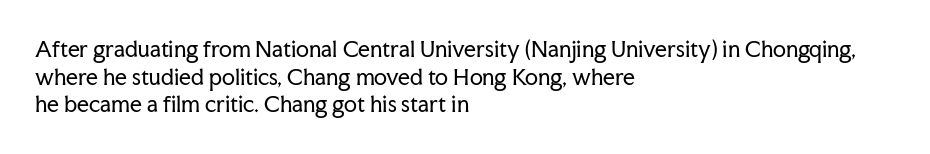
Every stem runs plumb, perpendicular to the baseline. Leftover space on each line is placed entirely after the last word. Check the space under the baseline: it is left empty. This reads as an unemphasized weight, regular at the heaviest. Caption: standard tracking, unaltered.
